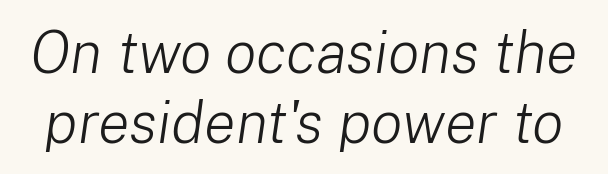
Q: Is the text bold? A: No.
Q: Is the text italic (slanted)? A: Yes, it leans right by about 8 degrees.
Q: Is the text underlined? A: No.
Q: Is the spacing between letters normal or unusually wide? A: Normal.
Q: Width (condensed, normal, or wide)? A: Normal.
Q: Stroke contrast? A: Low.
Q: x-height? A: Medium.
Q: Monospaced? A: No.
